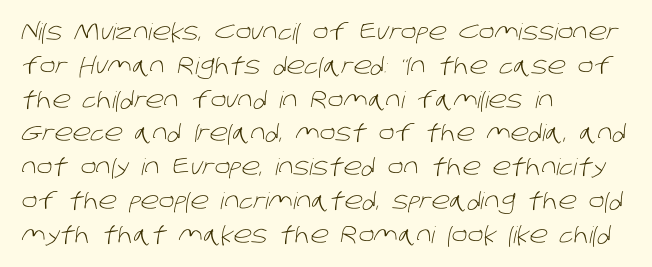
{"bold": "no", "underline": "no", "align": "left", "line_spacing": "normal", "line_spacing_ratio": 1.47, "letter_spacing": "normal", "letter_spacing_em": 0.0, "glyph_px": 23}
